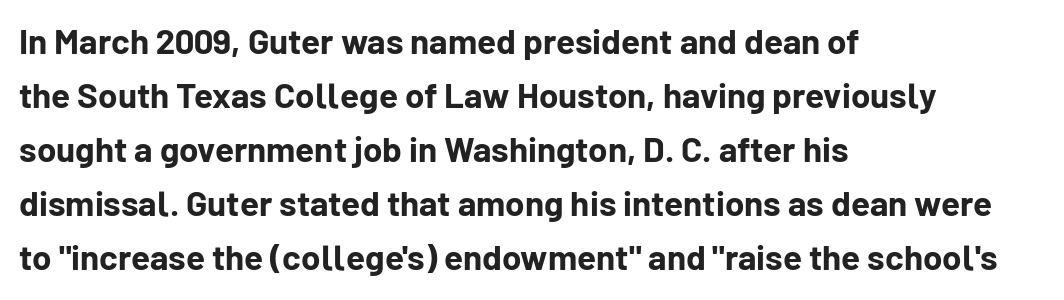
{"serif": "no", "italic": "no", "bold": "yes", "weight": "bold", "width": "normal", "stroke_contrast": "low", "x_height": "medium", "monospaced": "no", "underline": "no", "align": "left", "line_spacing": "normal", "line_spacing_ratio": 1.54, "letter_spacing": "normal", "letter_spacing_em": 0.0, "glyph_px": 35}
